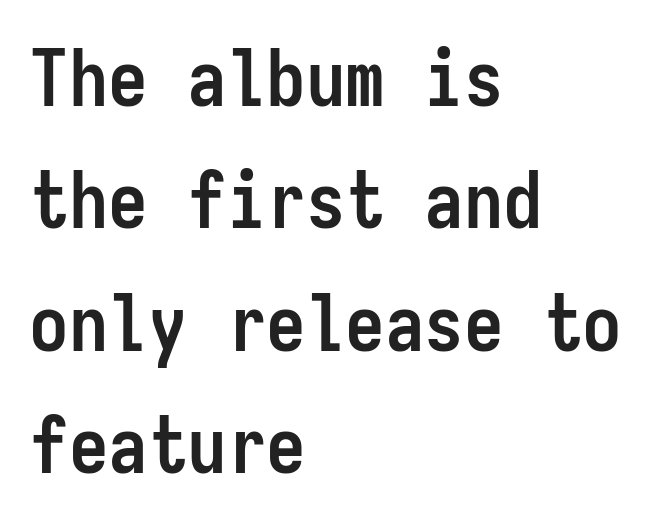
Q: Is the text bold? A: Yes.
Q: Is the text italic (slanted)? A: No, it is upright.
Q: Is the typeface a serif or a sans-serif typeface? A: Sans-serif.
Q: Is the text underlined? A: No.
Q: How is the paragraph aligned? A: Left-aligned.
Q: Is the spacing between letters normal or unusually wide? A: Normal.
Q: Is the spacing between lines tight, normal or loose? A: Normal.
Q: Width (condensed, normal, or wide)? A: Condensed.
Q: Stroke contrast? A: Low.
Q: x-height? A: Medium.
Q: Monospaced? A: Yes.
